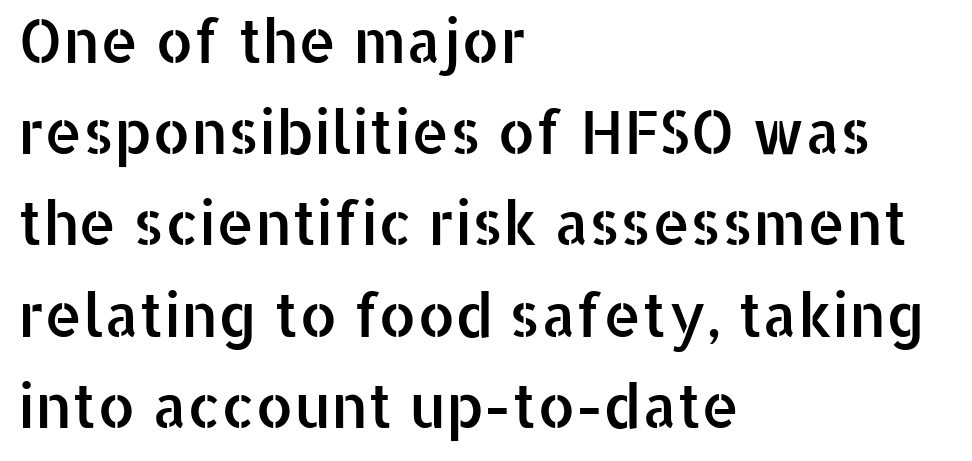
{"serif": "no", "italic": "no", "width": "normal", "stroke_contrast": "low", "x_height": "medium", "monospaced": "no", "underline": "no", "align": "left", "line_spacing": "normal", "line_spacing_ratio": 1.52, "letter_spacing": "normal", "letter_spacing_em": 0.0, "glyph_px": 60}
